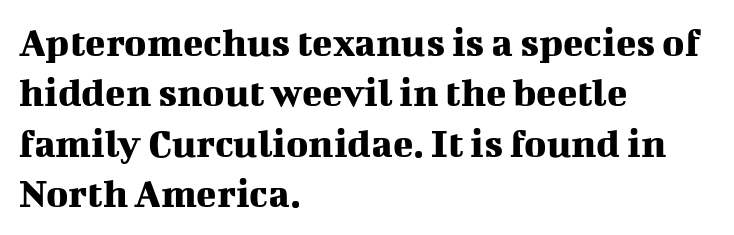
The image shows 42 px serif type, upright; set left-aligned, line spacing 1.2x, normal letter spacing, not underlined; medium stroke contrast and a medium x-height.
